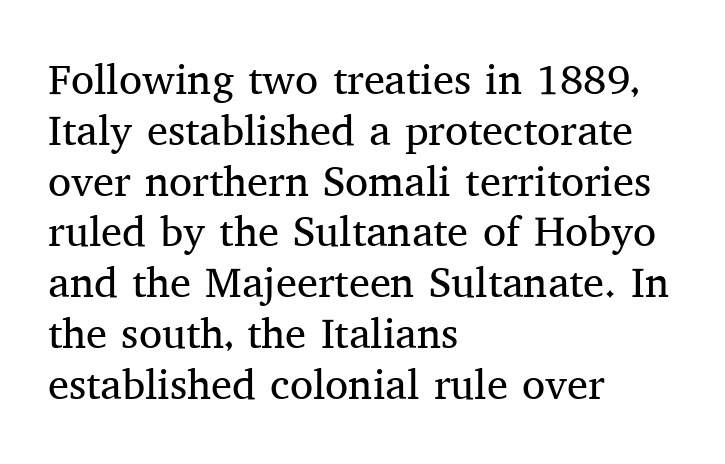
Q: Is the text bold? A: No.
Q: Is the text italic (slanted)? A: No, it is upright.
Q: Is the typeface a serif or a sans-serif typeface? A: Serif.
Q: Is the text underlined? A: No.
Q: How is the paragraph aligned? A: Left-aligned.
Q: Is the spacing between letters normal or unusually wide? A: Normal.
Q: Width (condensed, normal, or wide)? A: Normal.
Q: Stroke contrast? A: Medium.
Q: x-height? A: Medium.
Q: Monospaced? A: No.
